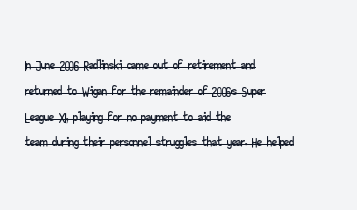
Q: Is the text italic (slanted)? A: No, it is upright.
Q: Is the text underlined? A: Yes.
Q: How is the paragraph aligned? A: Left-aligned.
Q: Is the spacing between letters normal or unusually wide? A: Normal.
Q: Is the spacing between lines tight, normal or loose? A: Normal.
